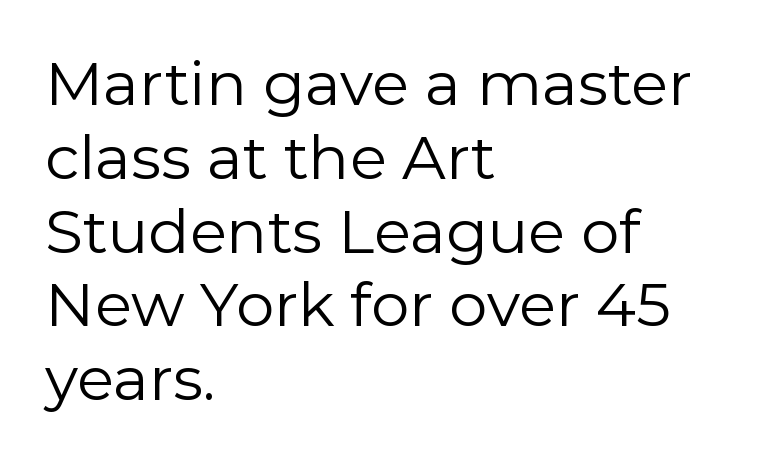
{"serif": "no", "italic": "no", "bold": "no", "weight": "regular", "width": "normal", "stroke_contrast": "low", "x_height": "medium", "monospaced": "no", "underline": "no", "align": "left", "line_spacing_ratio": 1.21, "letter_spacing": "normal", "letter_spacing_em": 0.0, "glyph_px": 61}
